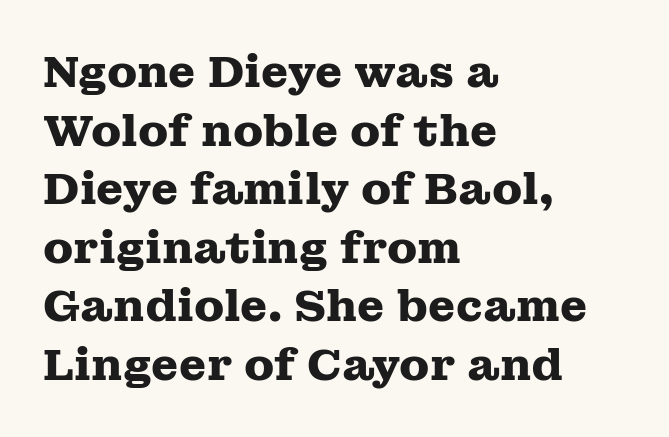
{"serif": "yes", "italic": "no", "bold": "yes", "weight": "heavy", "width": "wide", "stroke_contrast": "medium", "x_height": "medium", "monospaced": "no", "underline": "no", "align": "left", "line_spacing": "normal", "line_spacing_ratio": 1.33, "letter_spacing": "normal", "letter_spacing_em": 0.0, "glyph_px": 44}
